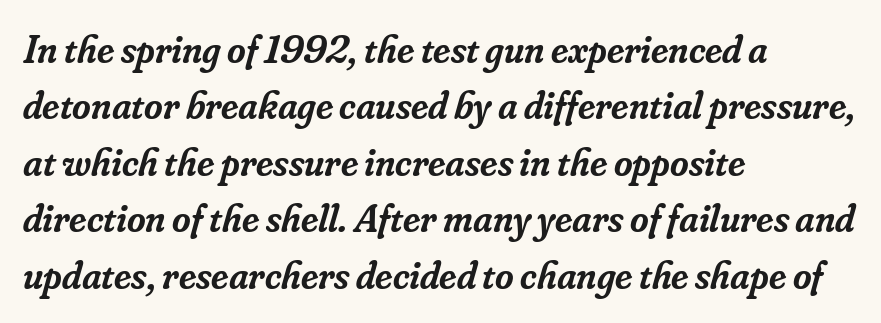
Q: Is the text bold? A: Semi-bold.
Q: Is the text italic (slanted)? A: Yes, it leans right by about 16 degrees.
Q: Is the typeface a serif or a sans-serif typeface? A: Serif.
Q: Is the text underlined? A: No.
Q: How is the paragraph aligned? A: Left-aligned.
Q: Is the spacing between letters normal or unusually wide? A: Normal.
Q: Is the spacing between lines tight, normal or loose? A: Normal.
Q: Width (condensed, normal, or wide)? A: Normal.
Q: Stroke contrast? A: Low.
Q: x-height? A: Small.
Q: Monospaced? A: No.
